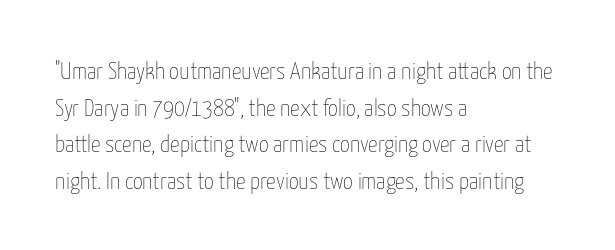
The image shows 24 px text type, upright; set left-aligned, normal line spacing (1.53x), normal letter spacing, not underlined.
